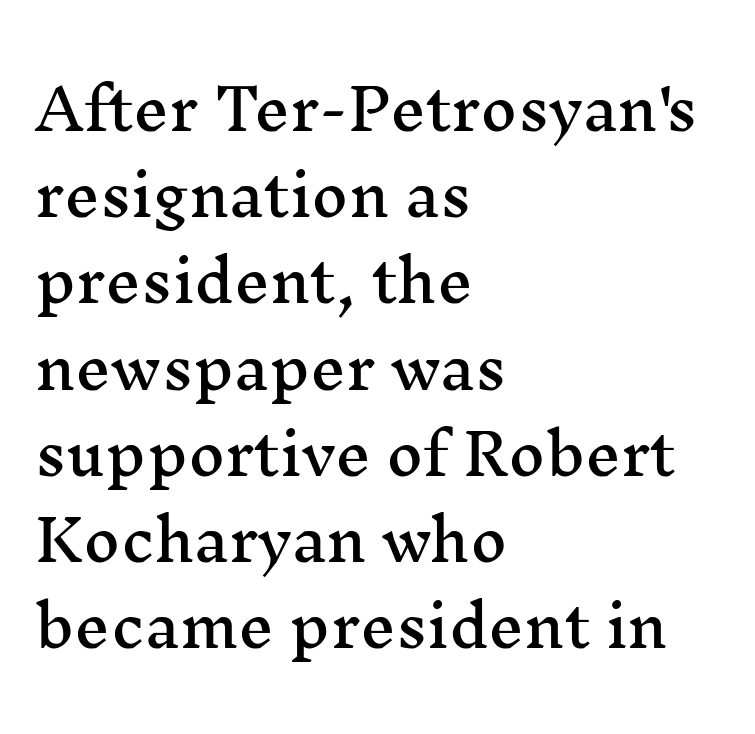
{"serif": "yes", "italic": "no", "width": "wide", "stroke_contrast": "medium", "x_height": "medium", "monospaced": "no", "underline": "no", "align": "left", "line_spacing": "normal", "line_spacing_ratio": 1.54, "letter_spacing": "normal", "letter_spacing_em": 0.0, "glyph_px": 56}
